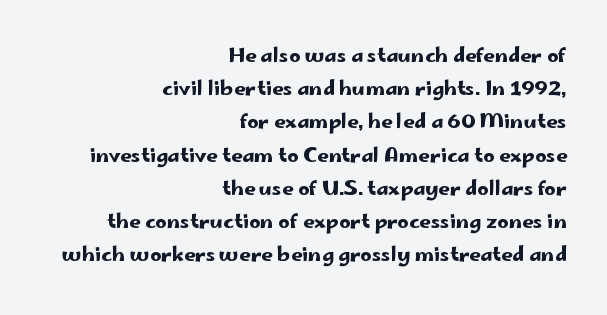
The compositor pushed each line to the right boundary. Notice how the stems are strictly vertical — no italics here. Caption: standard tracking, unaltered. Honestly, the row spacing looks completely unremarkable. Plain, unruled lines of type.
